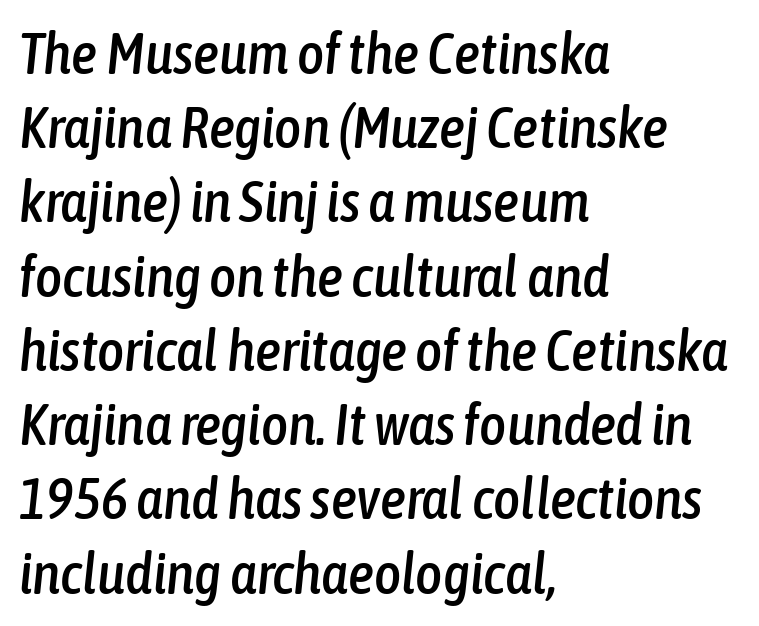
Italic? Definitely — the glyphs are oblique. Inter-character spacing is left at the font's built-in metrics. Has an underline been added? It has not. Character widths vary here, with narrow letters taking less room than wide ones. All the whitespace from short lines collects on the right.
